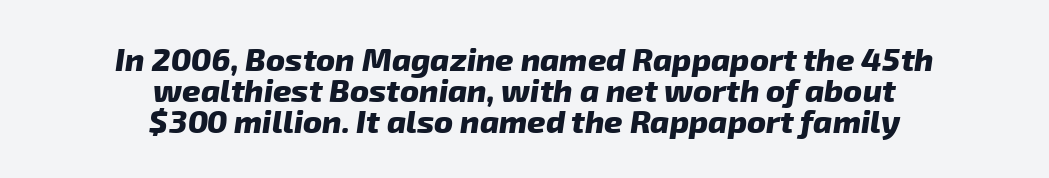
{"serif": "no", "bold": "yes", "weight": "heavy", "width": "normal", "stroke_contrast": "low", "x_height": "medium", "monospaced": "no", "underline": "no", "align": "center", "line_spacing": "tight", "line_spacing_ratio": 0.97, "letter_spacing": "normal", "letter_spacing_em": 0.0, "glyph_px": 32}
